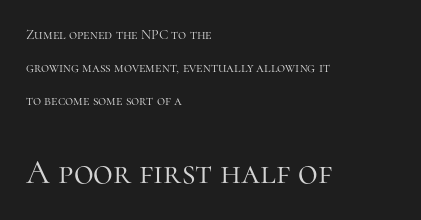
Q: Is the text bold? A: No.
Q: Is the text italic (slanted)? A: No, it is upright.
Q: Is the typeface a serif or a sans-serif typeface? A: Serif.
Q: Is the text underlined? A: No.
Q: How is the paragraph aligned? A: Left-aligned.
Q: Is the spacing between letters normal or unusually wide? A: Normal.
Q: Is the spacing between lines tight, normal or loose? A: Loose.
Q: Which block of text is set in a larger size, the first (top) or the second (bottom)? A: The second (bottom) one.
Q: Width (condensed, normal, or wide)? A: Normal.
Q: Stroke contrast? A: High.
Q: x-height? A: Medium.
Q: Monospaced? A: No.
